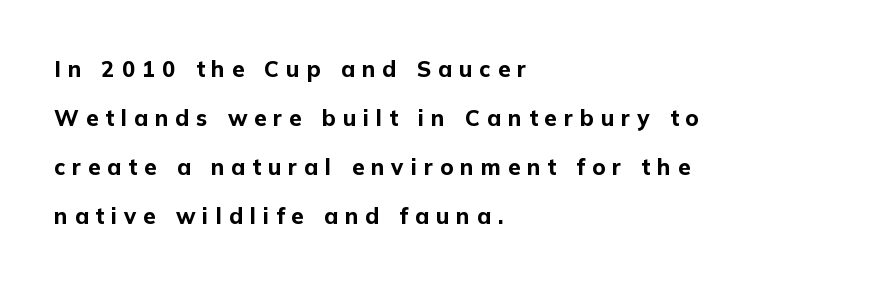
The typography opts for an upright posture over an oblique one. Weight check: bold — yes, fully. Substantial extra tracking has been applied to these lines. The text block is weighted toward the left margin, trailing off unevenly rightward. Underline: absent. Leading is clearly above the norm, producing a sparse column.
